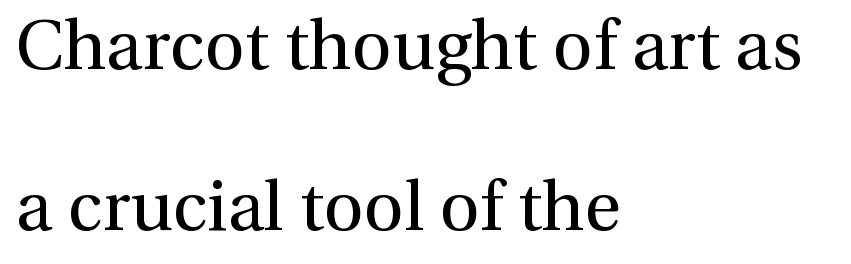
{"serif": "yes", "italic": "no", "bold": "no", "weight": "regular", "width": "normal", "x_height": "medium", "monospaced": "no", "underline": "no", "align": "left", "line_spacing": "loose", "line_spacing_ratio": 2.3, "letter_spacing": "normal", "letter_spacing_em": 0.0, "glyph_px": 70}
